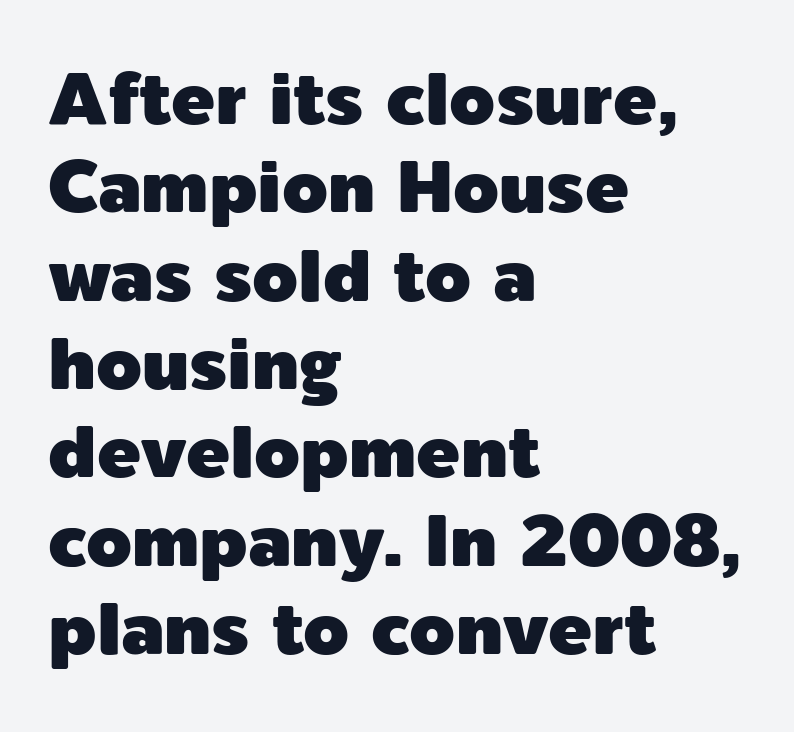
The image shows 73 px sans-serif type, upright; set left-aligned, line spacing 1.21x, normal letter spacing, not underlined; a medium x-height.
